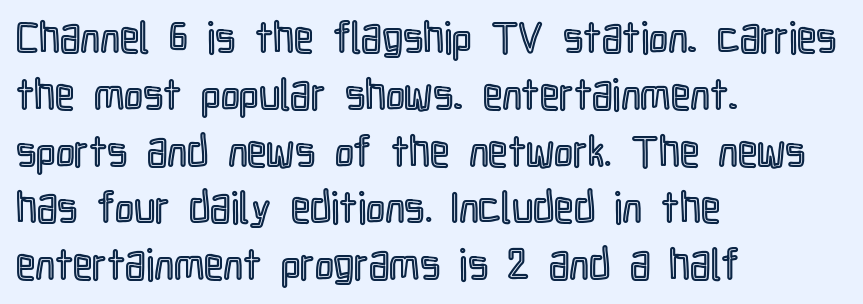
{"italic": "no", "width": "condensed", "x_height": "medium", "monospaced": "no", "underline": "no", "align": "left", "line_spacing": "normal", "line_spacing_ratio": 1.32, "letter_spacing": "normal", "letter_spacing_em": 0.0, "glyph_px": 43}
